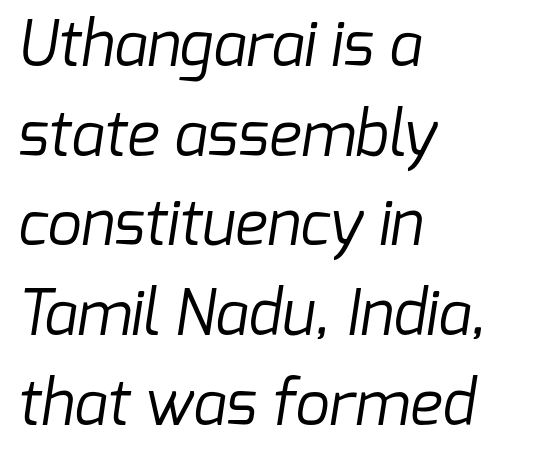
Notice how the passage keeps a crisp vertical edge on the left only. Letters rest on an invisible, unmarked baseline. Compared with a typical body face, this is equally light or lighter still. Compared with typical body copy, the letter spacing here is the same. You could not count columns in this text — the font is proportionally spaced. The lines sit at an ordinary, default distance from one another.
